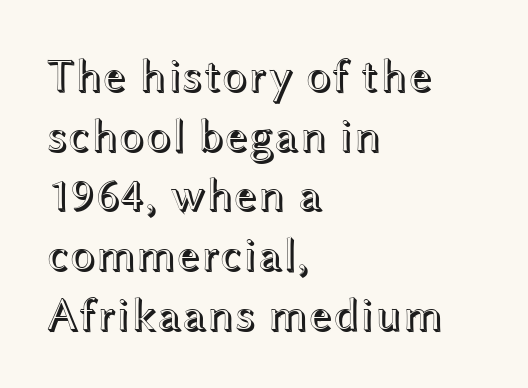
The image shows 47 px wide type, upright; set left-aligned, normal line spacing (1.27x), normal letter spacing, not underlined; a medium x-height.
